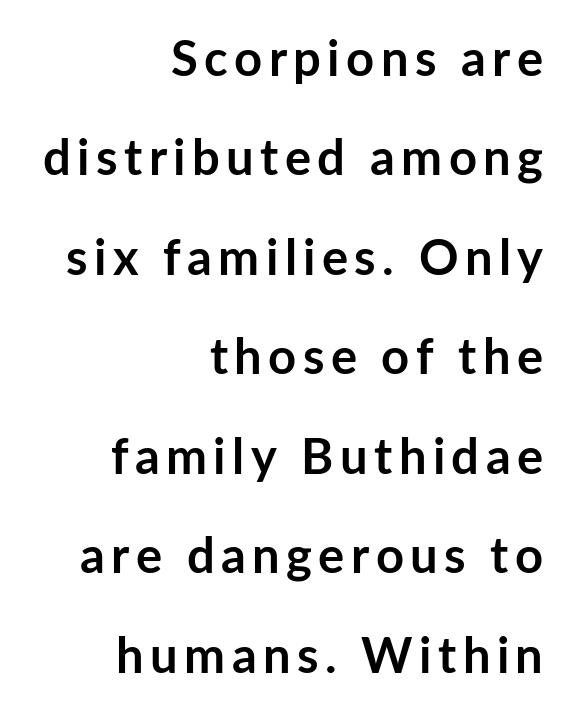
Q: Is the text bold? A: Yes.
Q: Is the text italic (slanted)? A: No, it is upright.
Q: Is the typeface a serif or a sans-serif typeface? A: Sans-serif.
Q: Is the text underlined? A: No.
Q: How is the paragraph aligned? A: Right-aligned.
Q: Is the spacing between lines tight, normal or loose? A: Loose.
Q: Width (condensed, normal, or wide)? A: Normal.
Q: Stroke contrast? A: Low.
Q: x-height? A: Medium.
Q: Monospaced? A: No.
